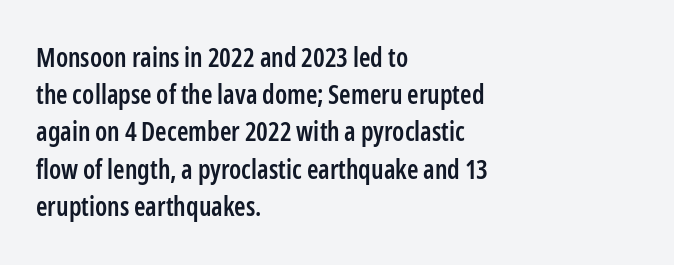
The strokes are fattened partway — semibold, not bold. The rendering uses a moderate line-height, typical for paragraphs. This sample uses plain, unmodified letter spacing. Any mark beneath the type? The region is blank.
